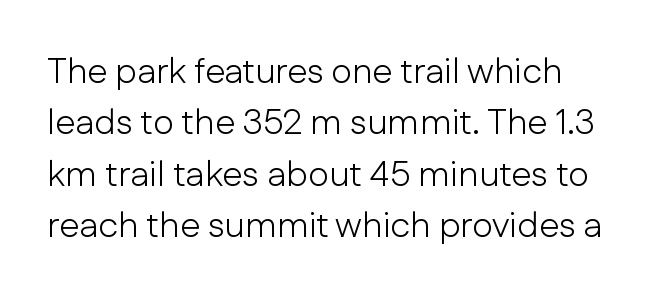
The font's upright variant was chosen for this text. Evenly set lines give the paragraph a standard silhouette. You can tell from the bare stems that sans-serif type was used. The horizontal fit of the characters is conventional and even. The face looks like a standard text weight, possibly lighter. You could not count columns in this text — the font is proportionally spaced.
